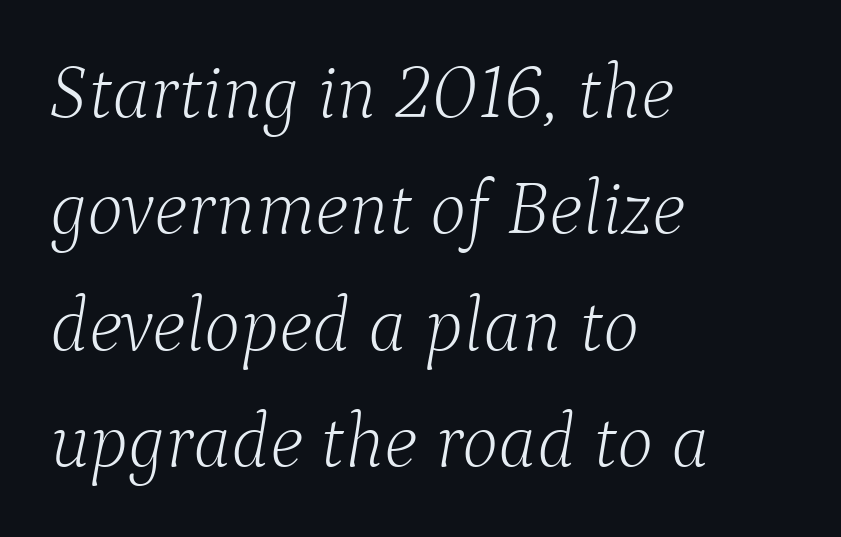
{"serif": "yes", "italic": "yes", "lean": "right", "slant_degrees": 9, "bold": "no", "weight": "light", "width": "normal", "stroke_contrast": "low", "x_height": "medium", "monospaced": "no", "underline": "no", "align": "left", "line_spacing": "normal", "line_spacing_ratio": 1.51, "letter_spacing": "normal", "letter_spacing_em": 0.0, "glyph_px": 77}
